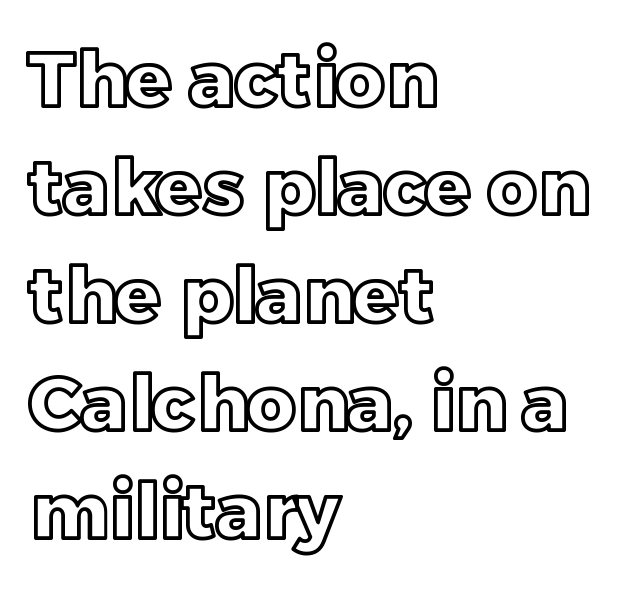
The specimen reads as upright at a glance. Caption: multi-line text, flush left, ragged right. Each letter keeps its own natural width here, so spacing adapts to shape. A bare baseline throughout the passage.
